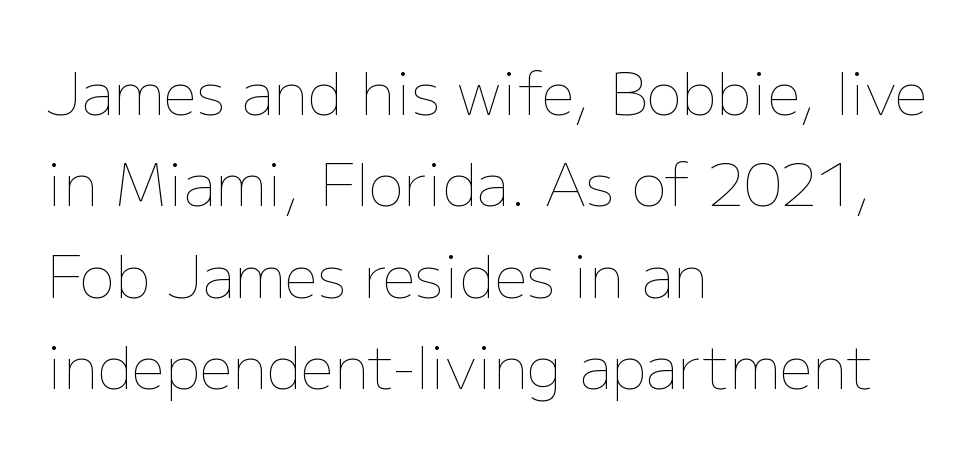
The image shows 59 px thin type, upright; set left-aligned, normal line spacing (1.55x), normal letter spacing, not underlined; low stroke contrast and a medium x-height.
